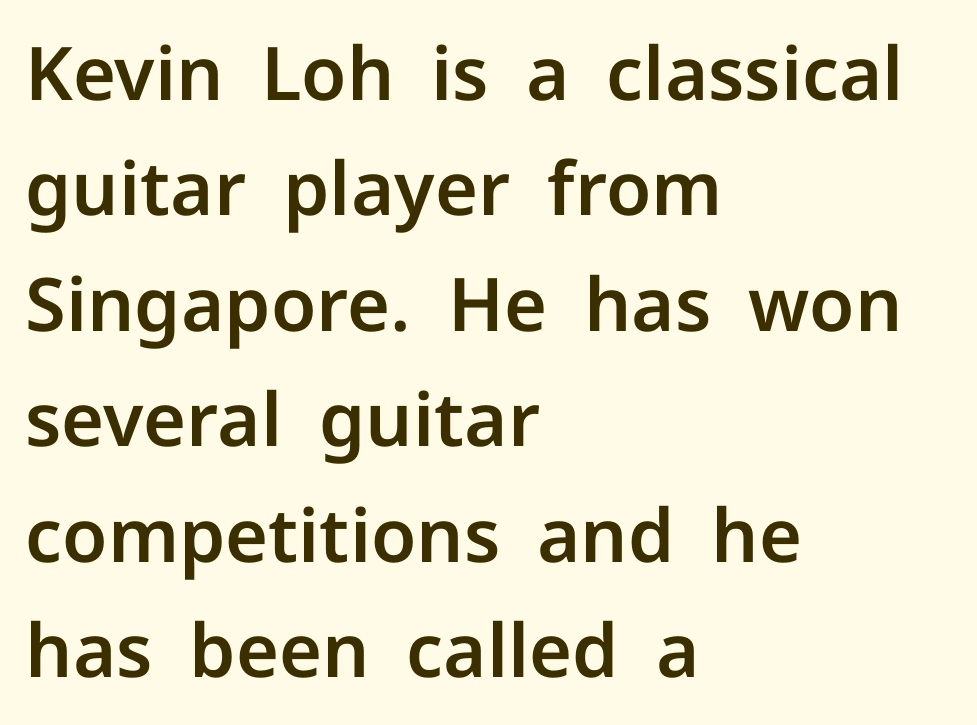
This is roman type, the default non-slanted kind. This is sans-serif lettering, the kind often seen on screens and signage. The line-height multiplier appears to be the usual default. These lines are rendered in a variable-pitch font. How are the letters spaced? Ordinarily, with no added tracking. Reading down the block, your eye returns to a fixed left position each line.
